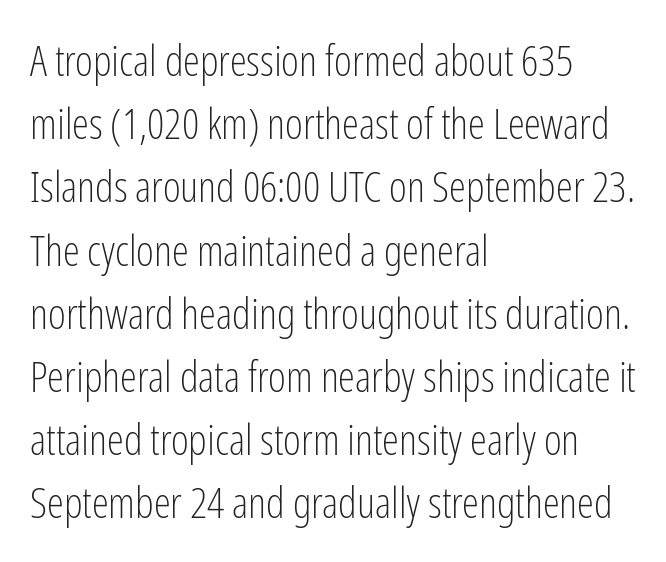
Lines of text with bare space underneath. Upright lettering throughout. Leftover space on each line is placed entirely after the last word. Serif or sans? Sans — the stroke terminals are bare. What's the leading like? Ordinary, nothing unusual.
